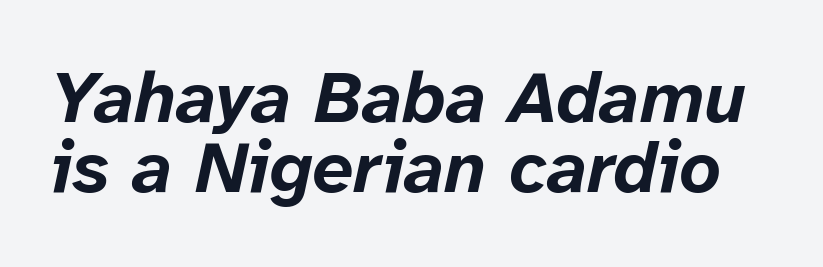
The string is rendered with underlining switched off. Do the characters align in a grid? No, the font is proportional. A typesetter would call this leading minimal, almost set solid. The typesetting leans heavy: a genuine bold.
